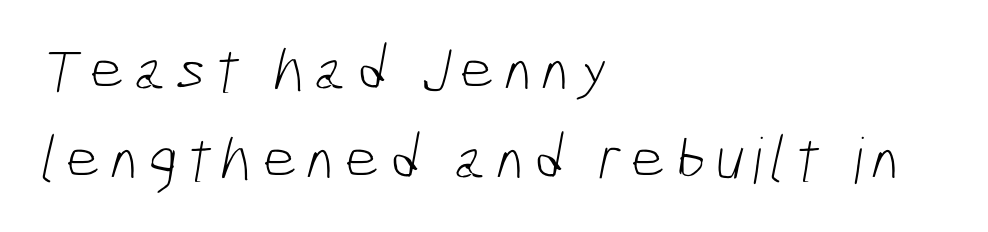
The image shows 63 px light, condensed sans-serif type; set left-aligned, normal line spacing (1.42x), not underlined; low stroke contrast and a medium x-height.
